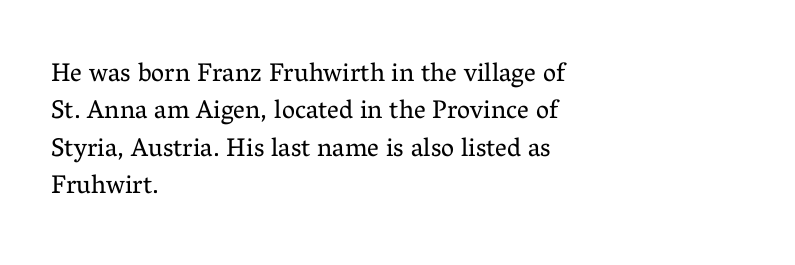
The image shows 26 px text type, upright; set left-aligned, normal line spacing (1.44x), normal letter spacing, not underlined.
